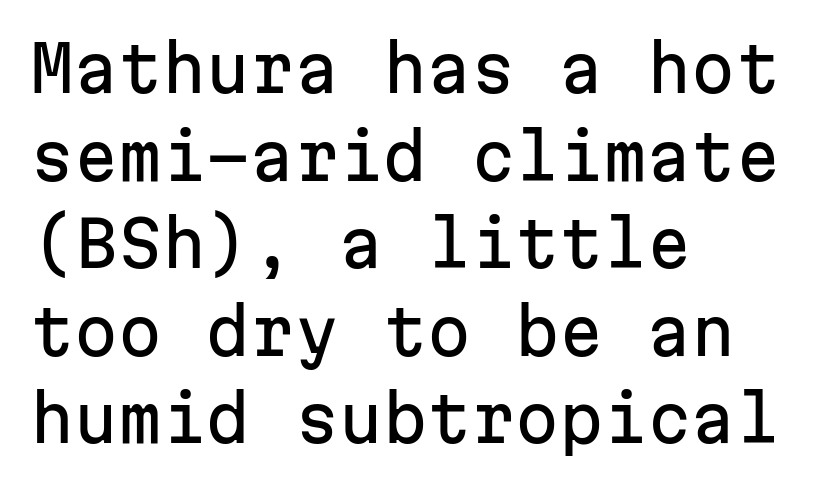
Unmarked baselines from the first word to the last. The font's upright variant was chosen for this text. Inter-character spacing is left at the font's built-in metrics. These lines are rendered in a fixed-pitch font.
